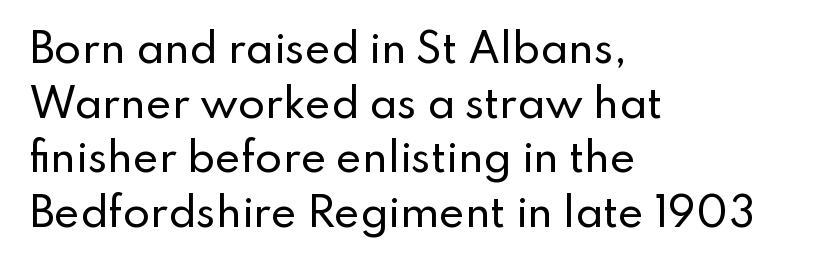
Does extra space separate the letters? No, they use regular spacing. Descender tails drop into unmarked territory. Short and long lines alike share a common starting point at left. The line-height multiplier appears to be the usual default. Is this a fixed-width face? No — the glyphs have proportional, varying widths. To sum up the face: it is a sans, with no serifs.
